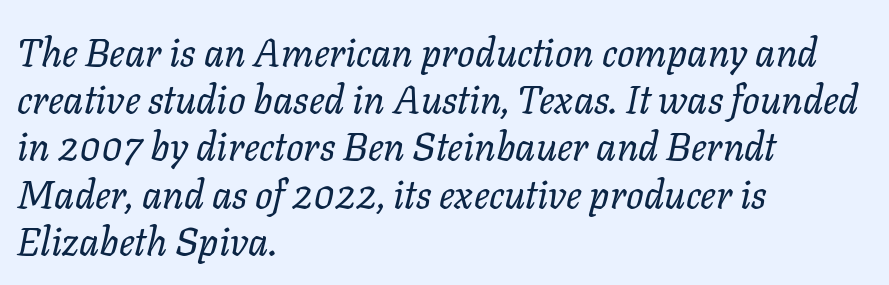
Q: Is the text bold? A: No.
Q: Is the text italic (slanted)? A: Yes, it leans right by about 11 degrees.
Q: Is the text underlined? A: No.
Q: How is the paragraph aligned? A: Left-aligned.
Q: Is the spacing between letters normal or unusually wide? A: Normal.
Q: Width (condensed, normal, or wide)? A: Normal.
Q: Stroke contrast? A: Low.
Q: x-height? A: Medium.
Q: Monospaced? A: No.
